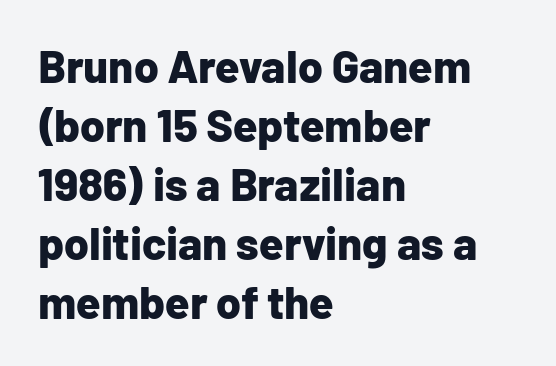
Q: Is the text bold? A: Yes.
Q: Is the text italic (slanted)? A: No, it is upright.
Q: Is the typeface a serif or a sans-serif typeface? A: Sans-serif.
Q: Is the text underlined? A: No.
Q: How is the paragraph aligned? A: Left-aligned.
Q: Is the spacing between letters normal or unusually wide? A: Normal.
Q: Is the spacing between lines tight, normal or loose? A: Normal.
Q: Width (condensed, normal, or wide)? A: Normal.
Q: Stroke contrast? A: Low.
Q: x-height? A: Medium.
Q: Monospaced? A: No.
